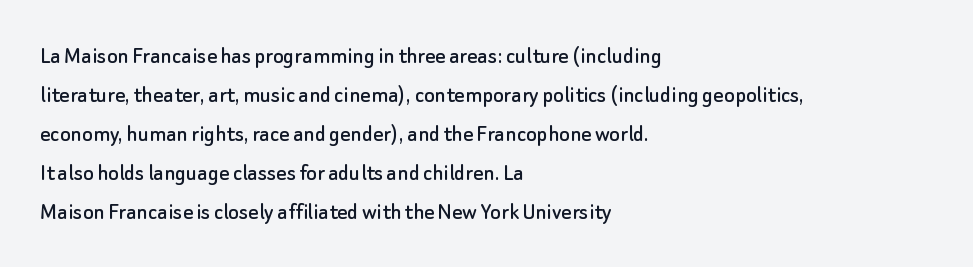
The horizontal fit of the characters is conventional and even. The passage shown stacks its lines at a standard gap. The letters stand straight up with perfectly vertical stems. Descender tails drop into unmarked territory. Is the block centered? No — it sits flush against the left margin.
